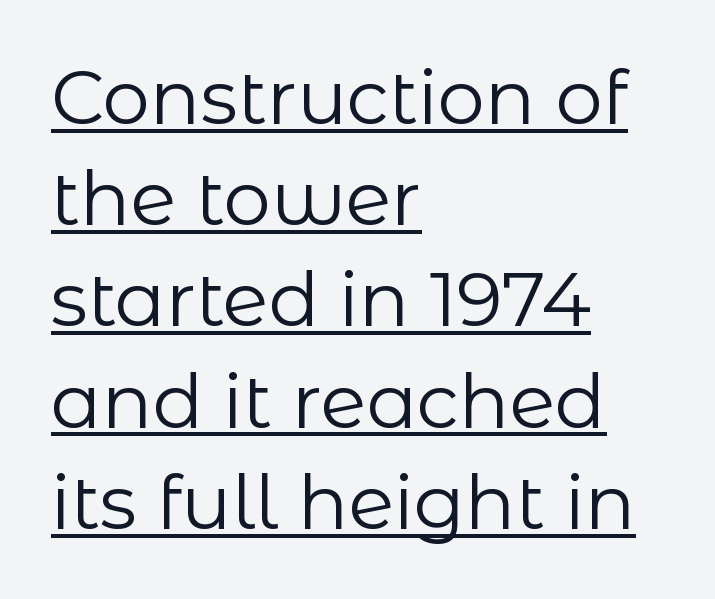
{"serif": "no", "italic": "no", "bold": "no", "weight": "regular", "width": "normal", "stroke_contrast": "low", "x_height": "medium", "monospaced": "no", "underline": "yes", "align": "left", "line_spacing": "normal", "line_spacing_ratio": 1.35, "letter_spacing": "normal", "letter_spacing_em": 0.0, "glyph_px": 75}
